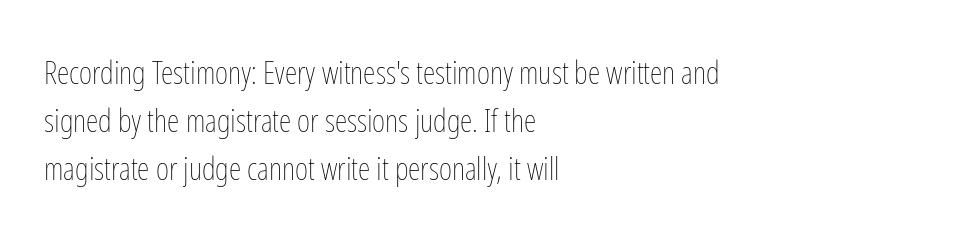
The image shows 32 px thin, condensed type, upright; set left-aligned, normal line spacing (1.5x), normal letter spacing, not underlined; low stroke contrast and a medium x-height.
